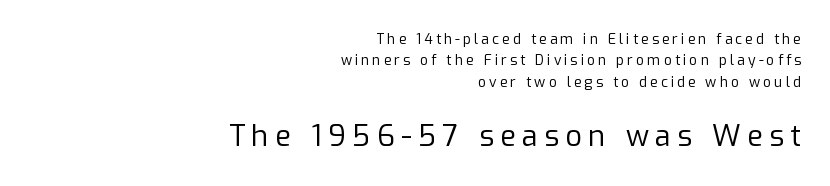
The image shows 29 px regular-weight sans-serif type, upright; set right-aligned, normal line spacing (1.53x), unusually wide letter spacing (+0.22 em), not underlined; the second (bottom) block is 2.07x larger; low stroke contrast and a medium x-height.
